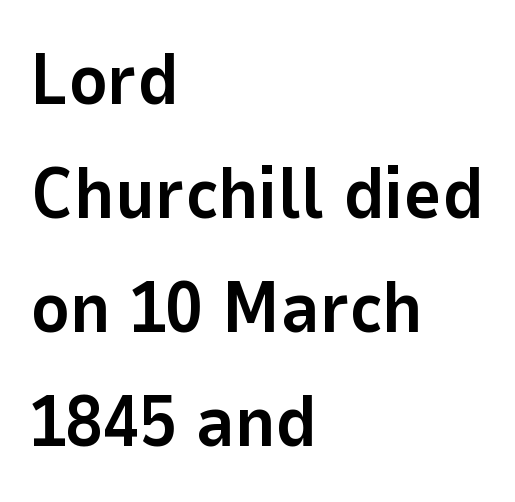
Q: Is the text bold? A: Yes.
Q: Is the text italic (slanted)? A: No, it is upright.
Q: Is the typeface a serif or a sans-serif typeface? A: Sans-serif.
Q: Is the text underlined? A: No.
Q: How is the paragraph aligned? A: Left-aligned.
Q: Is the spacing between letters normal or unusually wide? A: Normal.
Q: Is the spacing between lines tight, normal or loose? A: Normal.
Q: Width (condensed, normal, or wide)? A: Normal.
Q: Stroke contrast? A: Low.
Q: x-height? A: Medium.
Q: Monospaced? A: No.
